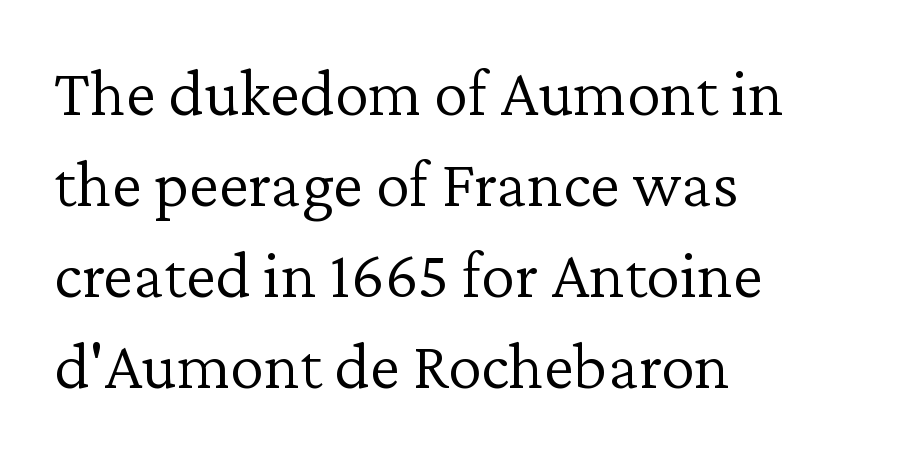
Leading matches the norm, producing a regular column. The face used here is proportionally spaced, like ordinary book or web type. Default kerning and tracking; the words read as compact shapes. The glyphs in this specimen are seriffed. If you drew a ruler down the left edge, every line would touch it.
